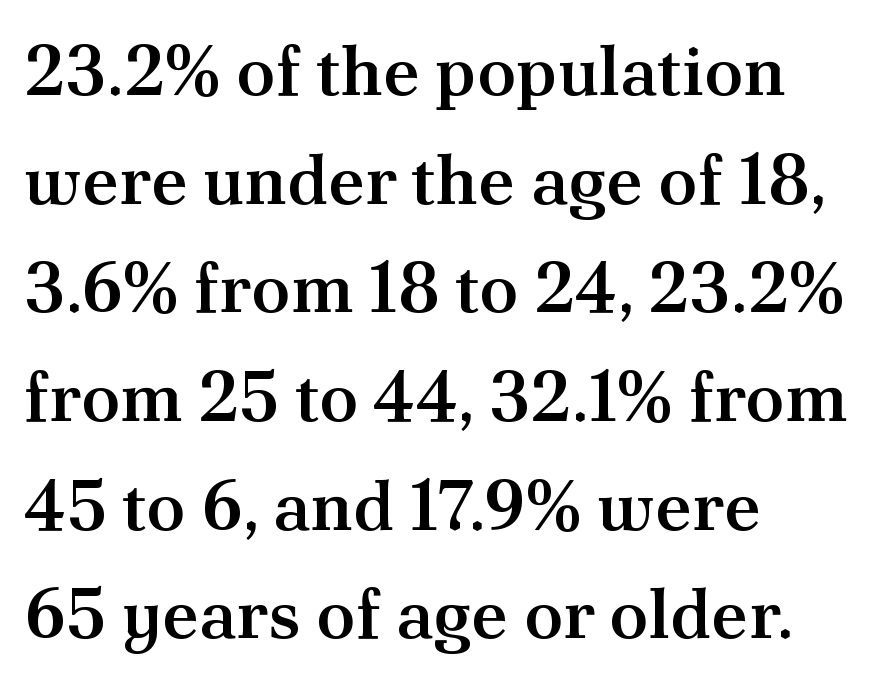
Q: Is the text bold? A: Semi-bold.
Q: Is the text italic (slanted)? A: No, it is upright.
Q: Is the typeface a serif or a sans-serif typeface? A: Serif.
Q: Is the text underlined? A: No.
Q: How is the paragraph aligned? A: Left-aligned.
Q: Is the spacing between letters normal or unusually wide? A: Normal.
Q: Is the spacing between lines tight, normal or loose? A: Normal.
Q: Width (condensed, normal, or wide)? A: Normal.
Q: Stroke contrast? A: Medium.
Q: x-height? A: Small.
Q: Monospaced? A: No.
